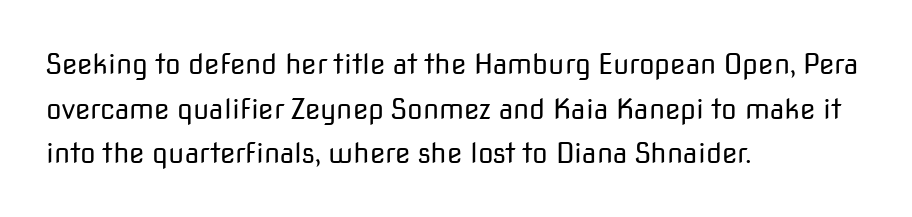
Q: Is the text bold? A: No.
Q: Is the text italic (slanted)? A: No, it is upright.
Q: Is the typeface a serif or a sans-serif typeface? A: Sans-serif.
Q: Is the text underlined? A: No.
Q: How is the paragraph aligned? A: Left-aligned.
Q: Is the spacing between letters normal or unusually wide? A: Normal.
Q: Is the spacing between lines tight, normal or loose? A: Normal.
Q: Width (condensed, normal, or wide)? A: Normal.
Q: Stroke contrast? A: Low.
Q: x-height? A: Medium.
Q: Monospaced? A: No.
